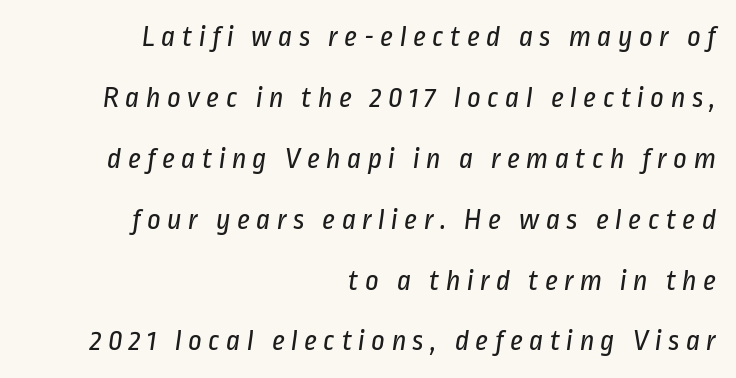
The area under the type is left untouched. The rendering inserts visible extra space after every character. Letterform terminals end flat and unadorned throughout the passage. These lines are rendered in a variable-pitch font. Quick note: interline space is abundant. The strokes are not fattened; the text isn't bold.
